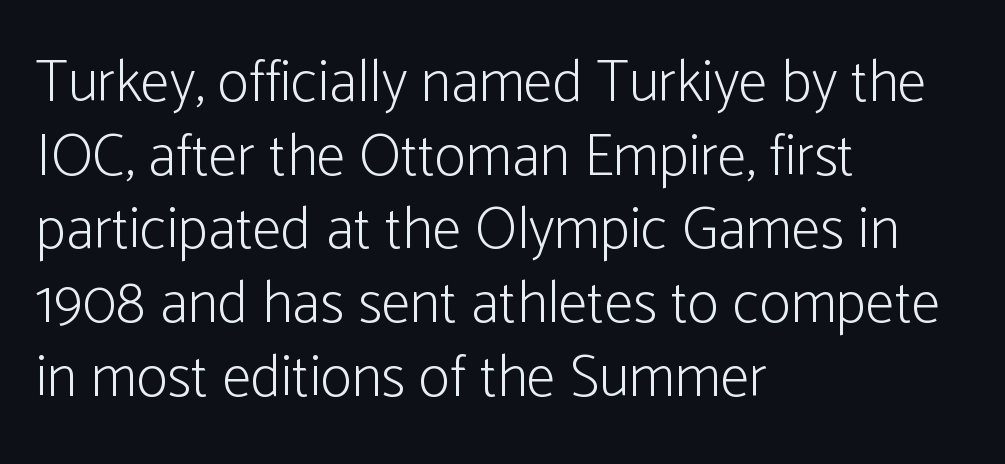
Q: Is the text bold? A: No.
Q: Is the text italic (slanted)? A: No, it is upright.
Q: Is the typeface a serif or a sans-serif typeface? A: Sans-serif.
Q: Is the text underlined? A: No.
Q: How is the paragraph aligned? A: Left-aligned.
Q: Is the spacing between letters normal or unusually wide? A: Normal.
Q: Is the spacing between lines tight, normal or loose? A: Normal.
Q: Width (condensed, normal, or wide)? A: Condensed.
Q: Stroke contrast? A: Low.
Q: x-height? A: Medium.
Q: Monospaced? A: No.
